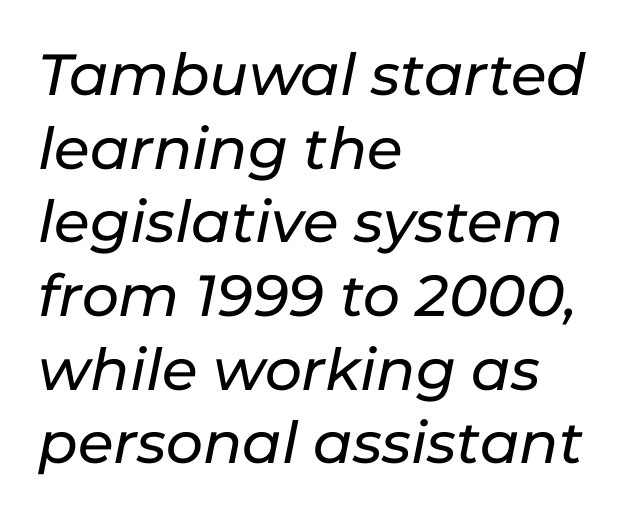
The image shows 58 px text type, italic (leaning right); set left-aligned, normal line spacing (1.27x), normal letter spacing, not underlined; low stroke contrast and a medium x-height.
